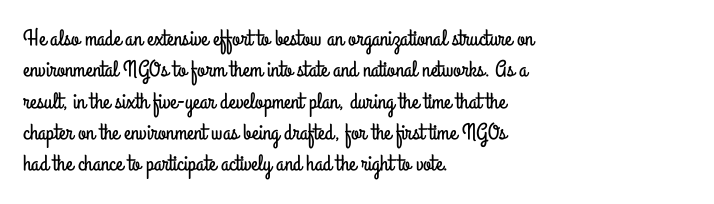
The passage shown is not underscored anywhere. The line texture is even and compact thanks to regular tracking. Nope, not italic — everything's standing straight. Each line starts at the same left margin while the right side varies. Notice how descenders clear the ascenders below comfortably — that's standard leading.
